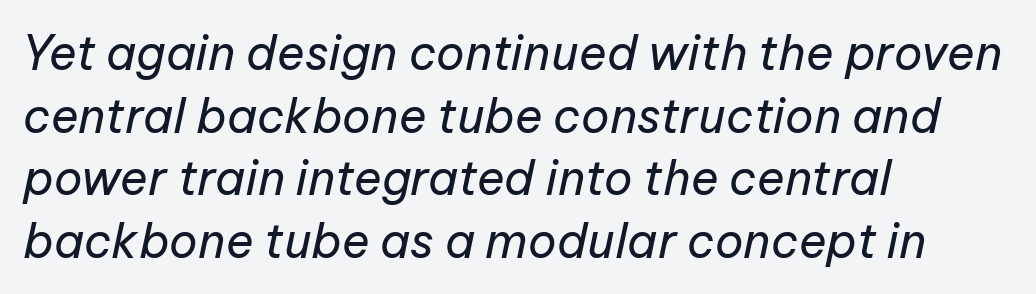
Weight: in the light-to-regular range. The glyphs are unaccompanied by any horizontal stroke below them. Italic: yes, the glyphs are oblique. The gaps between neighbouring characters are ordinary and unremarkable. Notice how the passage keeps a crisp vertical edge on the left only. This sample has the flowing, uneven cadence of proportional lettering.
